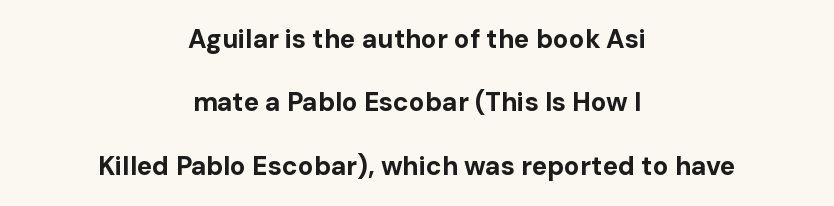
Characters remain perfectly vertical along every line. The glyphs are unaccompanied by any horizontal stroke below them. Strokes here are thick enough to call this a true bold. Notice the wide empty band between every row — that's loose leading.
